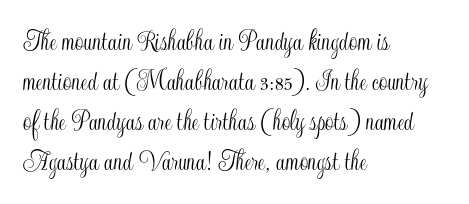
{"width": "condensed", "x_height": "small", "monospaced": "no", "underline": "no", "align": "left", "line_spacing": "normal", "line_spacing_ratio": 1.33, "letter_spacing": "normal", "letter_spacing_em": 0.0, "glyph_px": 30}
